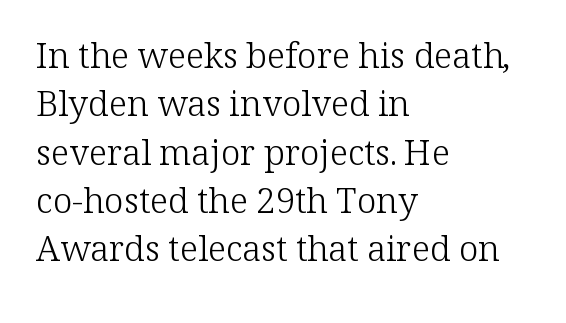
{"serif": "yes", "italic": "no", "bold": "no", "weight": "light", "width": "normal", "stroke_contrast": "low", "x_height": "medium", "monospaced": "no", "underline": "no", "align": "left", "line_spacing": "normal", "line_spacing_ratio": 1.38, "letter_spacing": "normal", "letter_spacing_em": 0.0, "glyph_px": 35}
